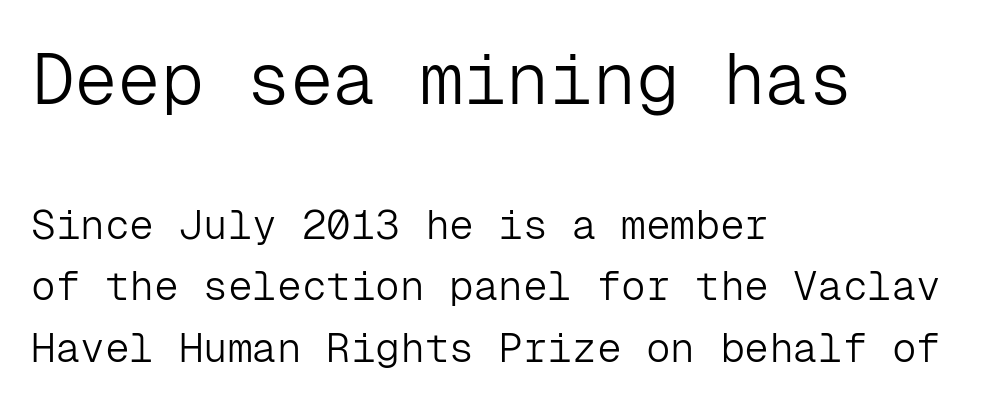
{"serif": "no", "italic": "no", "bold": "no", "weight": "light", "width": "normal", "stroke_contrast": "low", "x_height": "medium", "monospaced": "yes", "underline": "no", "align": "left", "line_spacing": "normal", "line_spacing_ratio": 1.5, "letter_spacing": "normal", "letter_spacing_em": 0.0, "larger_block": "first", "size_ratio": 1.76, "glyph_px": 72}
